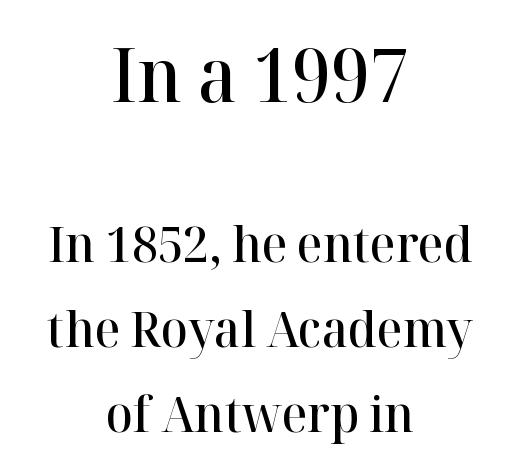
Q: Is the text bold? A: Semi-bold.
Q: Is the text italic (slanted)? A: No, it is upright.
Q: Is the typeface a serif or a sans-serif typeface? A: Serif.
Q: Is the text underlined? A: No.
Q: How is the paragraph aligned? A: Centered.
Q: Is the spacing between letters normal or unusually wide? A: Normal.
Q: Is the spacing between lines tight, normal or loose? A: Normal.
Q: Which block of text is set in a larger size, the first (top) or the second (bottom)? A: The first (top) one.
Q: Width (condensed, normal, or wide)? A: Normal.
Q: Stroke contrast? A: High.
Q: x-height? A: Medium.
Q: Monospaced? A: No.
